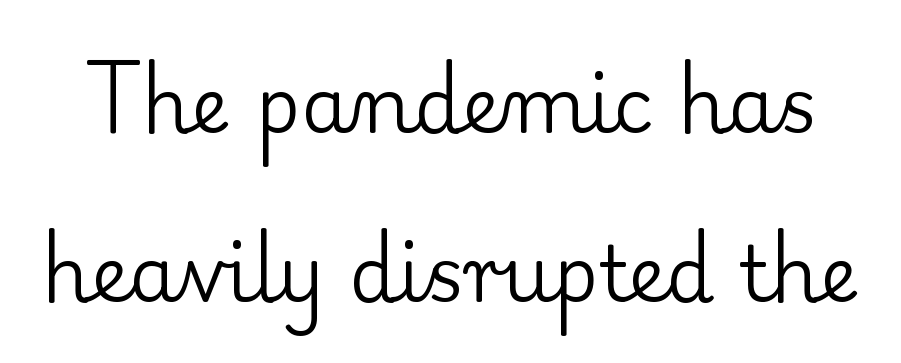
Q: Is the text bold? A: No.
Q: Is the text italic (slanted)? A: No, it is upright.
Q: Is the typeface a serif or a sans-serif typeface? A: Serif.
Q: Is the text underlined? A: No.
Q: Is the spacing between letters normal or unusually wide? A: Normal.
Q: Is the spacing between lines tight, normal or loose? A: Loose.
Q: Width (condensed, normal, or wide)? A: Normal.
Q: Stroke contrast? A: Low.
Q: x-height? A: Small.
Q: Monospaced? A: No.
